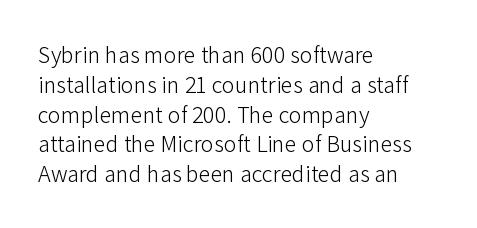
{"italic": "no", "bold": "no", "underline": "no", "align": "left", "line_spacing_ratio": 1.24, "letter_spacing": "normal", "letter_spacing_em": 0.0, "glyph_px": 24}
